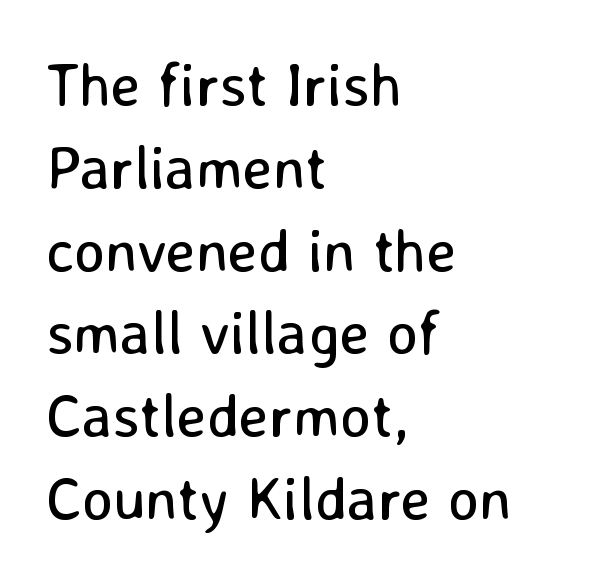
{"serif": "no", "italic": "no", "bold": "no", "weight": "regular", "width": "normal", "stroke_contrast": "low", "x_height": "medium", "monospaced": "no", "underline": "no", "align": "left", "line_spacing": "normal", "line_spacing_ratio": 1.38, "letter_spacing": "normal", "letter_spacing_em": 0.0, "glyph_px": 60}
